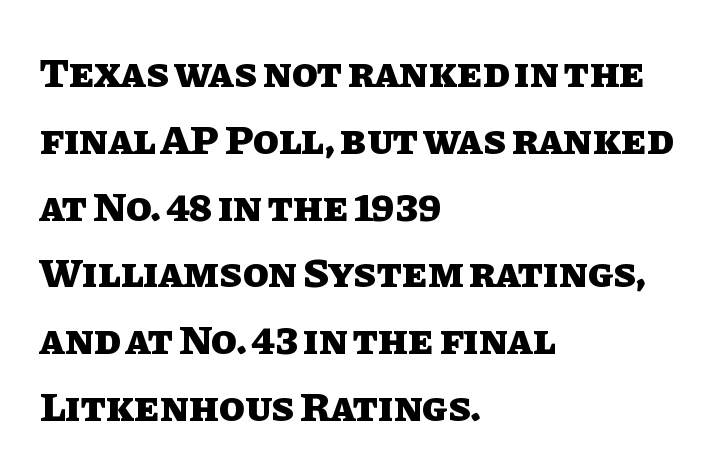
Spacing verdict: proportional, widths tailored to each character. Typeset ragged right — the left edge is the straight one. The strip under each line holds only bare page. These lines were composed using upright roman letters.
